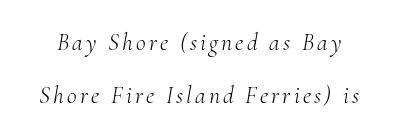
Q: Is the text bold? A: No.
Q: Is the text italic (slanted)? A: Yes, it leans right by about 10 degrees.
Q: Is the text underlined? A: No.
Q: Is the spacing between lines tight, normal or loose? A: Loose.
